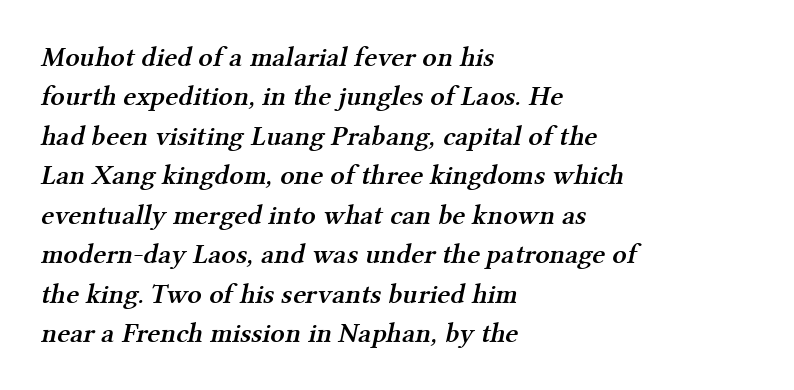
{"serif": "yes", "bold": "semi", "weight": "semibold", "width": "normal", "stroke_contrast": "medium", "x_height": "medium", "monospaced": "no", "underline": "no", "align": "left", "line_spacing": "normal", "line_spacing_ratio": 1.41, "letter_spacing": "normal", "letter_spacing_em": 0.0, "glyph_px": 28}
